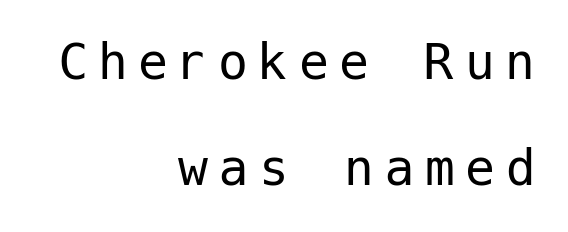
Q: Is the text bold? A: No.
Q: Is the text italic (slanted)? A: No, it is upright.
Q: Is the typeface a serif or a sans-serif typeface? A: Sans-serif.
Q: Is the text underlined? A: No.
Q: How is the paragraph aligned? A: Right-aligned.
Q: Width (condensed, normal, or wide)? A: Normal.
Q: Stroke contrast? A: Low.
Q: x-height? A: Medium.
